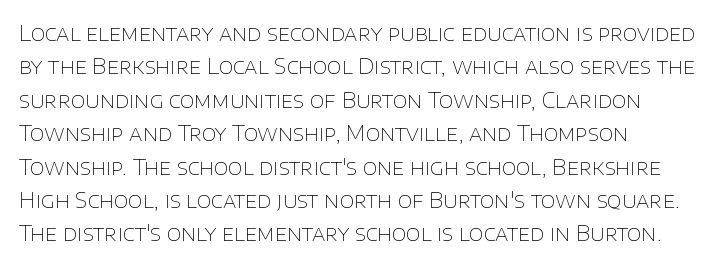
{"italic": "no", "bold": "no", "underline": "no", "align": "left", "line_spacing": "normal", "line_spacing_ratio": 1.59, "letter_spacing": "normal", "letter_spacing_em": 0.0, "glyph_px": 21}
